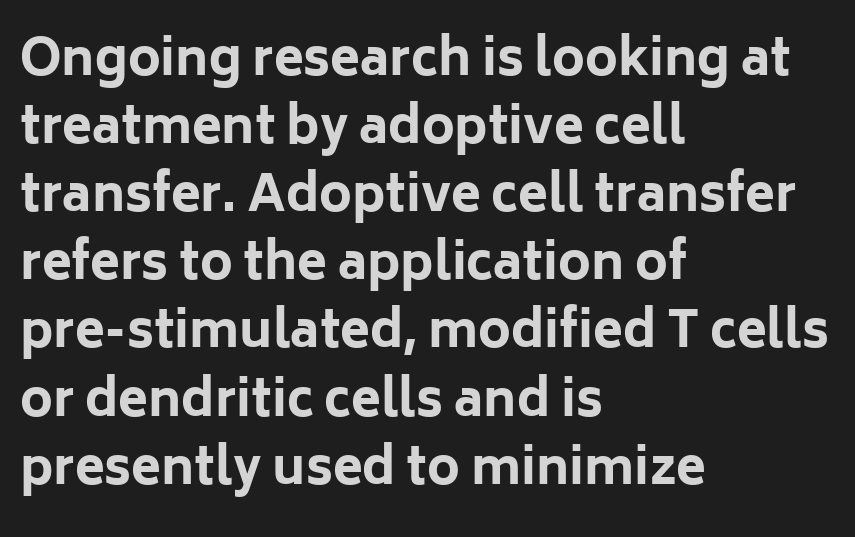
Q: Is the text bold? A: Yes.
Q: Is the text italic (slanted)? A: No, it is upright.
Q: Is the typeface a serif or a sans-serif typeface? A: Sans-serif.
Q: Is the text underlined? A: No.
Q: How is the paragraph aligned? A: Left-aligned.
Q: Is the spacing between letters normal or unusually wide? A: Normal.
Q: Is the spacing between lines tight, normal or loose? A: Normal.
Q: Width (condensed, normal, or wide)? A: Normal.
Q: Stroke contrast? A: Low.
Q: x-height? A: Medium.
Q: Monospaced? A: No.
